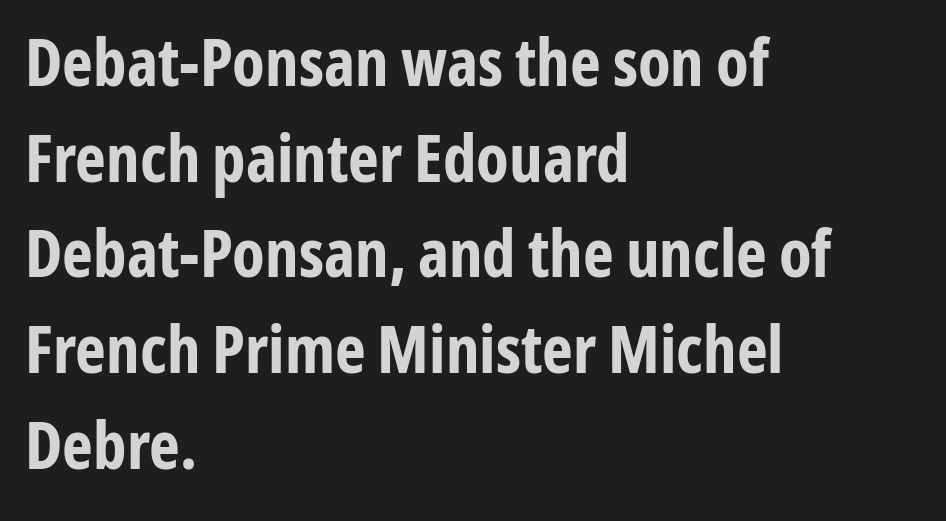
No italicization has been applied; the sample stays upright. The rendering uses natural spacing where letterforms have individual widths. Notice how descenders clear the ascenders below comfortably — that's standard leading. Underlining? Definitely not there.
